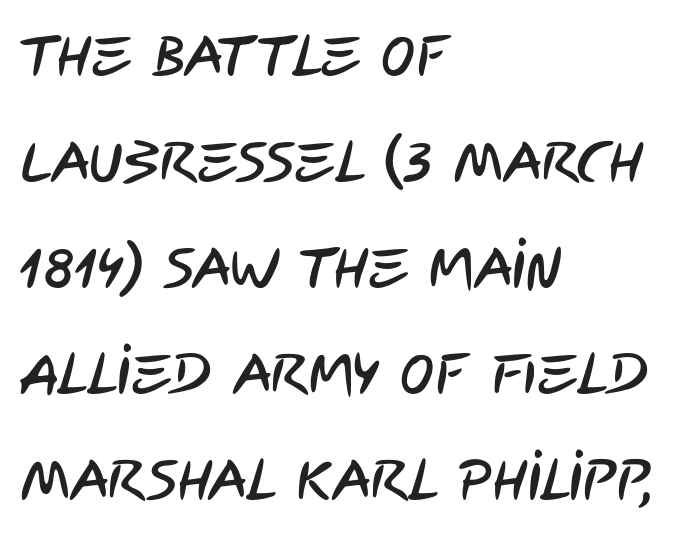
The image shows 57 px condensed sans-serif type; set left-aligned, line spacing 1.86x, normal letter spacing, not underlined; low stroke contrast and a large x-height.
